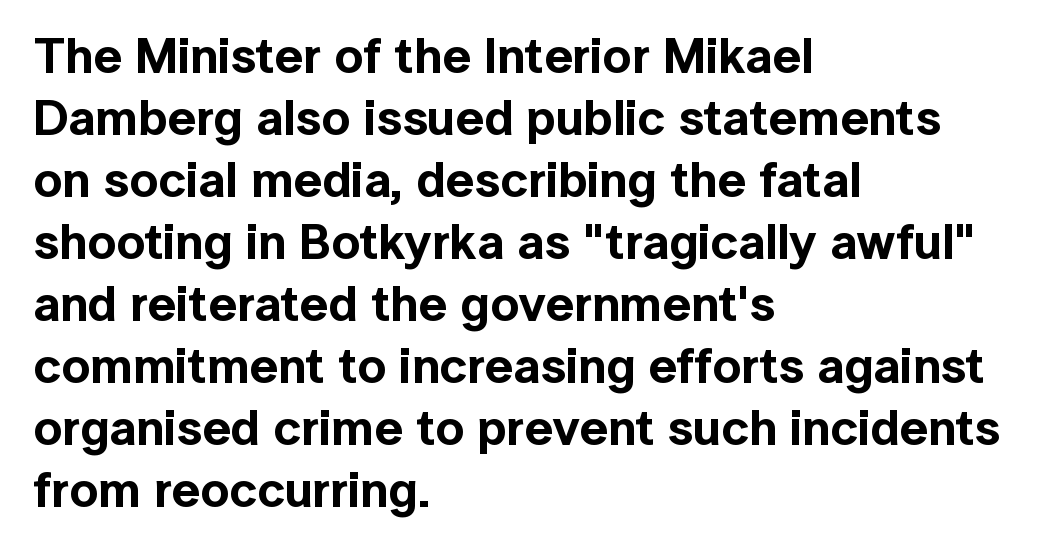
The image shows 50 px sans-serif type, upright; set left-aligned, line spacing 1.24x, normal letter spacing, not underlined; a medium x-height.
